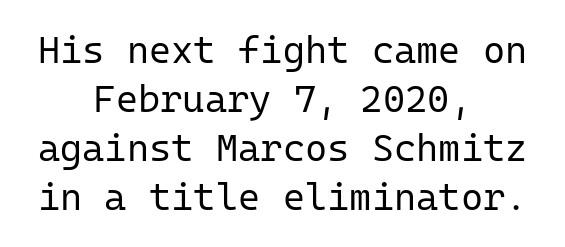
The image shows 38 px regular-weight sans-serif type, upright, monospaced; set centered, normal line spacing (1.29x), normal letter spacing, not underlined; low stroke contrast and a medium x-height.
